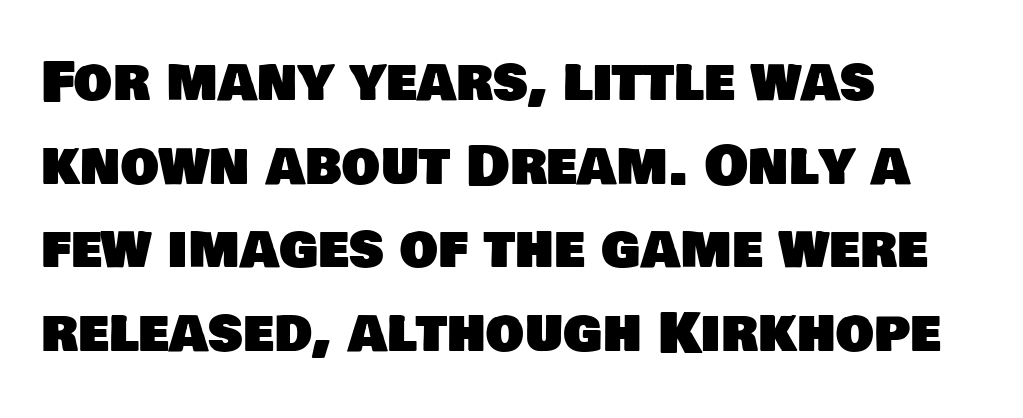
{"serif": "no", "width": "normal", "stroke_contrast": "low", "x_height": "large", "monospaced": "no", "underline": "no", "align": "left", "line_spacing": "normal", "line_spacing_ratio": 1.55, "letter_spacing": "normal", "letter_spacing_em": 0.0, "glyph_px": 54}
